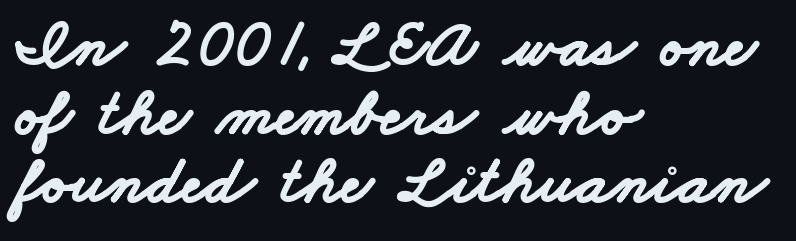
Q: Is the text bold? A: Yes.
Q: Is the typeface a serif or a sans-serif typeface? A: Sans-serif.
Q: Is the text underlined? A: No.
Q: How is the paragraph aligned? A: Left-aligned.
Q: Is the spacing between letters normal or unusually wide? A: Normal.
Q: Is the spacing between lines tight, normal or loose? A: Tight.
Q: Width (condensed, normal, or wide)? A: Wide.
Q: Stroke contrast? A: Low.
Q: x-height? A: Small.
Q: Monospaced? A: No.
